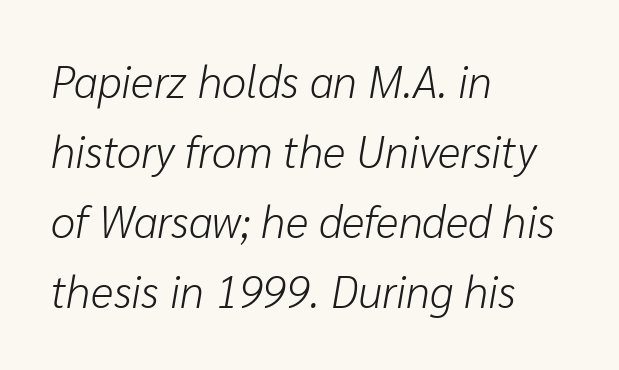
The passage shown is typed in a proportional face where columns would drift. If you drew a line through each stem, it would be angled. Clear beneath every line of the passage. A typesetter would call this zero additional tracking.
